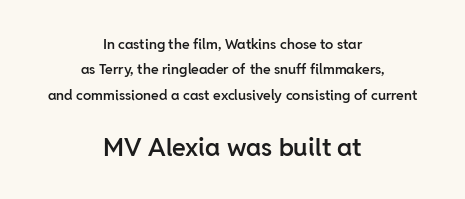
Q: Is the text bold? A: Semi-bold.
Q: Is the text italic (slanted)? A: No, it is upright.
Q: Is the text underlined? A: No.
Q: How is the paragraph aligned? A: Centered.
Q: Is the spacing between letters normal or unusually wide? A: Normal.
Q: Which block of text is set in a larger size, the first (top) or the second (bottom)? A: The second (bottom) one.
